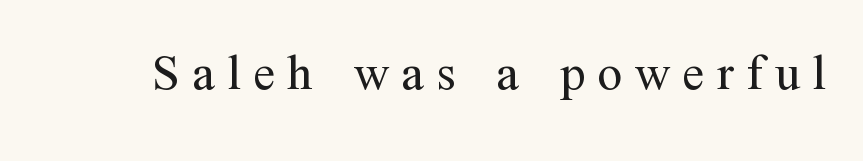
{"serif": "yes", "italic": "no", "bold": "no", "weight": "regular", "width": "normal", "stroke_contrast": "medium", "x_height": "medium", "monospaced": "no", "underline": "no", "letter_spacing": "wide", "letter_spacing_em": 0.24, "glyph_px": 51}
